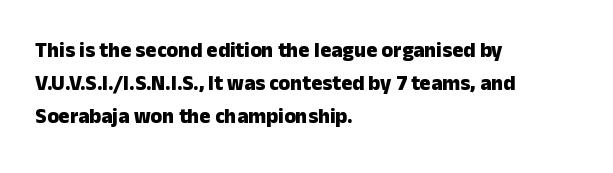
Q: Is the text bold? A: Yes.
Q: Is the text italic (slanted)? A: No, it is upright.
Q: Is the text underlined? A: No.
Q: How is the paragraph aligned? A: Left-aligned.
Q: Is the spacing between letters normal or unusually wide? A: Normal.
Q: Is the spacing between lines tight, normal or loose? A: Normal.
